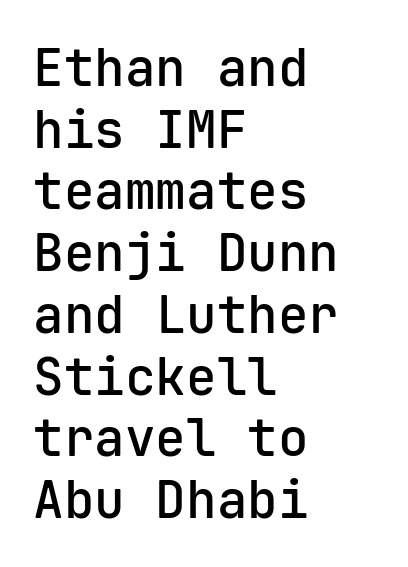
Each letter, wide or thin by design, is forced into the same width here. Tracking value appears to be zero — textbook default spacing. Nobody drew a line under any word here. The font's upright variant was chosen for this text. Is this a sans? Yes — the strokes have no serifs.
